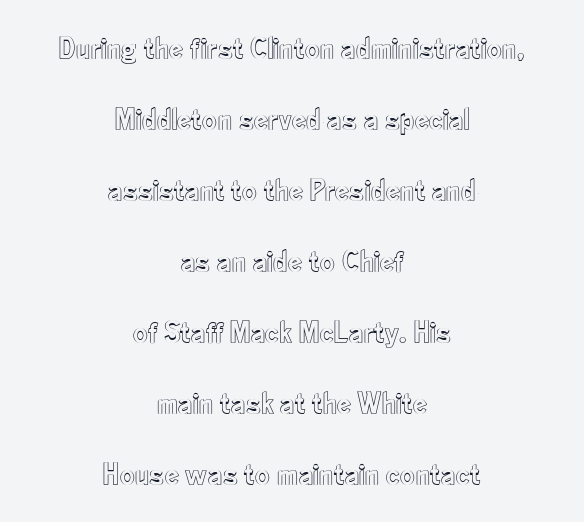
The baseline area is clear. Observe the ordinary spacing: letters are neighbours, not strangers. The face used here is proportionally spaced, like ordinary book or web type. The passage is arranged like a title page — every line centered. A great deal of white space separates one row of letters from the next. The lettering holds an erect, upright posture throughout.
